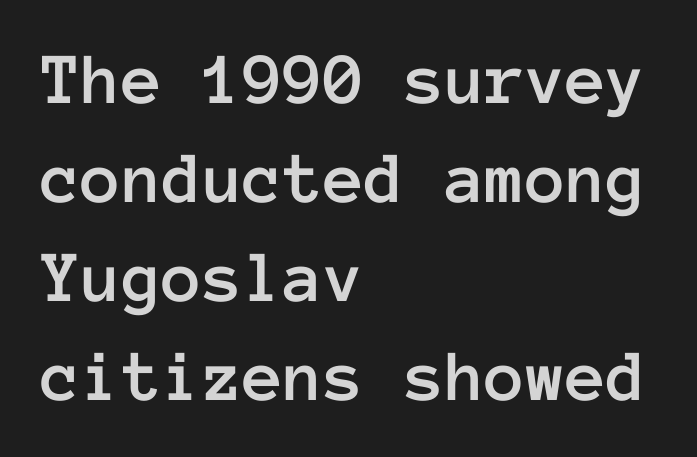
Here the designer chose a console-style face with uniform glyph widths. The typesetter chose a ragged-right arrangement here. Successive baselines arrive at the customary interval. Letters rest on an invisible, unmarked baseline. No extra tracking has been applied to these lines. Do the letters lean? They stand straight.
